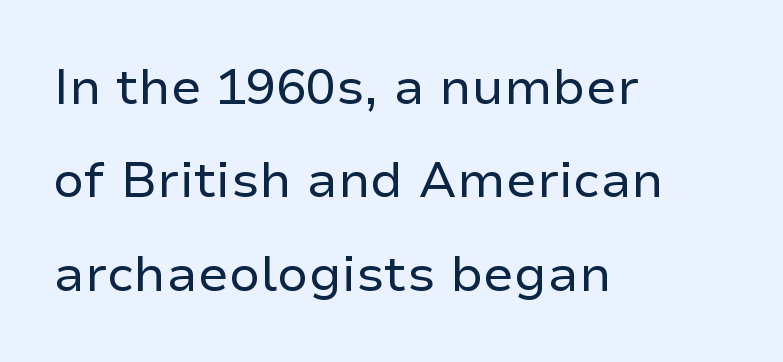
The image shows 50 px regular-weight sans-serif type, upright; set left-aligned, line spacing 1.87x, normal letter spacing, not underlined; low stroke contrast and a medium x-height.
